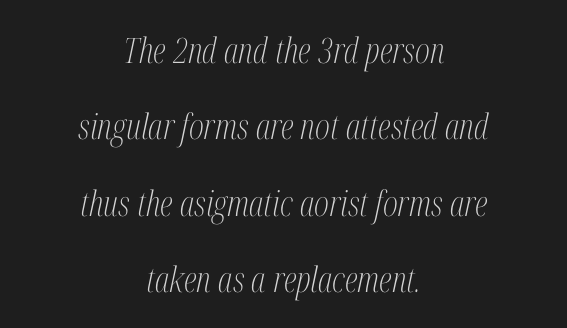
The space beneath each line is pristine and unruled. Notice how the passage keeps no hard edge, just a central spine. Nobody touched the tracking dial on this one. In terms of posture, this sample is oblique.
